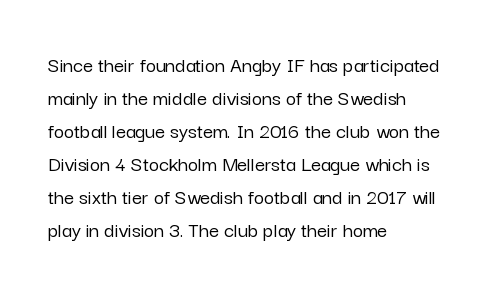
A clean baseline with only descenders dipping below it. Standard letterfit; no display-style spreading of the glyphs. Notice how descenders clear the ascenders below comfortably — that's standard leading. It's the straight-up-and-down kind of type. Does the copy run flush right? No — it runs flush left.
